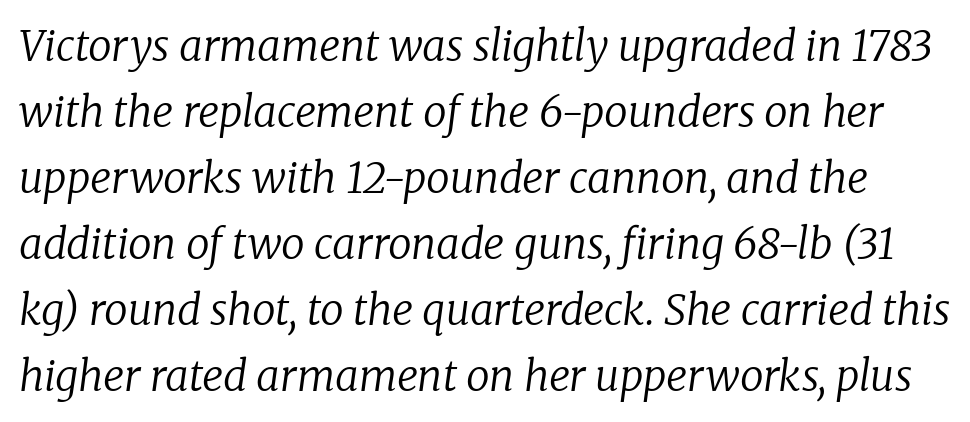
Yep, that's italic — everything's leaning. Counters stay open thanks to moderate or lighter strokes. Anything drawn beneath the words? Only blank space. A normal amount of white space separates one row of letters from the next. Unlike a clean sans, this face finishes its strokes with serifs.
